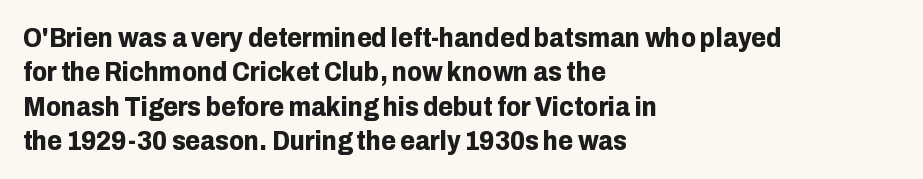
A typesetter would mark this as roman, not italic. Does the copy run flush right? No — it runs flush left. These words are printed bold, with thick strokes throughout. Successive baselines arrive at the customary interval. Caption: standard tracking, unaltered.
